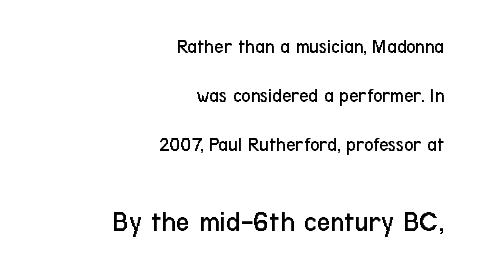
Rule under the text: the space is simply empty. The gaps between neighbouring characters are ordinary and unremarkable. Bold? No — there's no thickening of the strokes. Does the leading feel generous? Absolutely, it's lavish.
